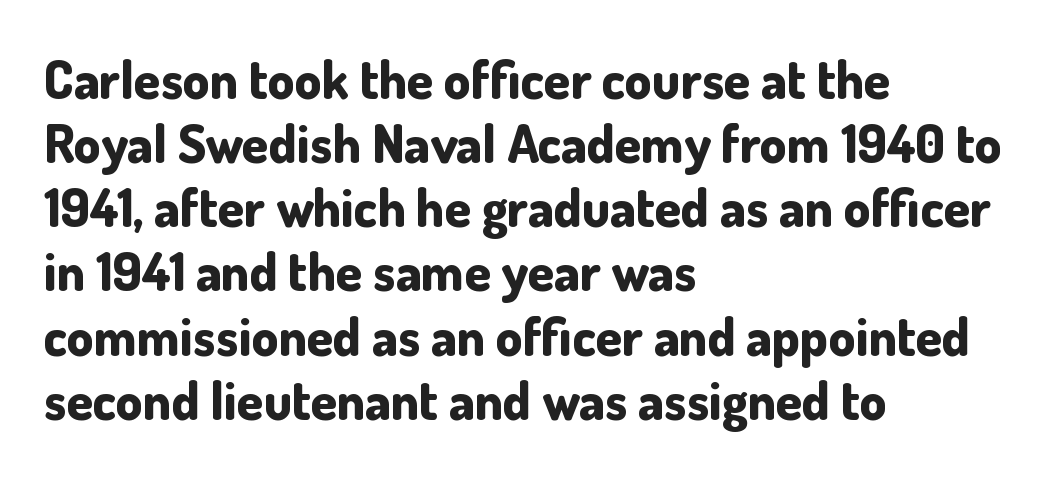
{"serif": "no", "italic": "no", "bold": "yes", "weight": "bold", "width": "normal", "stroke_contrast": "low", "x_height": "small", "monospaced": "no", "underline": "no", "align": "left", "line_spacing_ratio": 1.21, "letter_spacing": "normal", "letter_spacing_em": 0.0, "glyph_px": 53}
